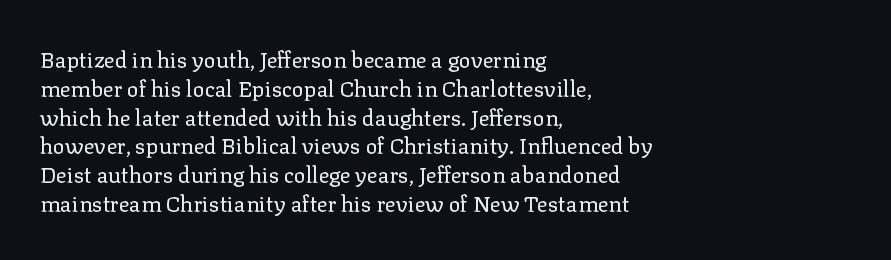
The image shows 22 px text type, upright; set left-aligned, normal line spacing (1.31x), normal letter spacing, not underlined.
